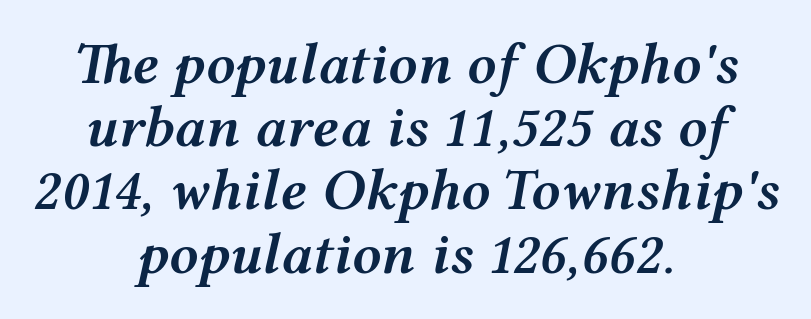
The image shows 58 px semibold, wide type, italic (leaning right); set centered, tight line spacing (1.09x), normal letter spacing, not underlined; medium stroke contrast and a medium x-height.
